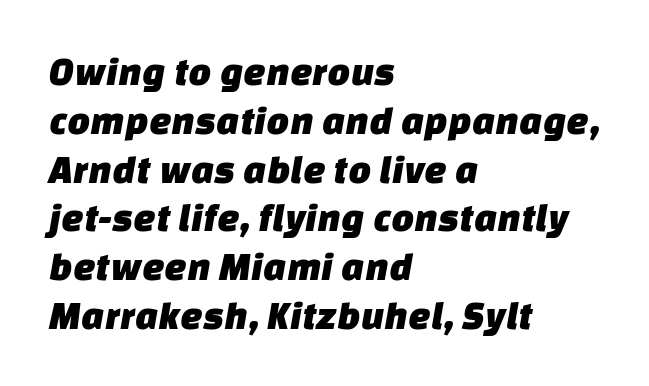
The image shows 40 px sans-serif type; set left-aligned, line spacing 1.22x, normal letter spacing, not underlined; low stroke contrast and a large x-height.
